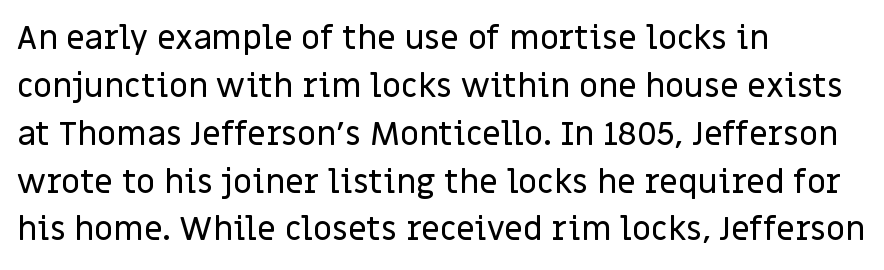
{"serif": "no", "italic": "no", "width": "normal", "stroke_contrast": "low", "x_height": "large", "monospaced": "no", "underline": "no", "align": "left", "line_spacing": "normal", "line_spacing_ratio": 1.45, "letter_spacing": "normal", "letter_spacing_em": 0.0, "glyph_px": 33}
